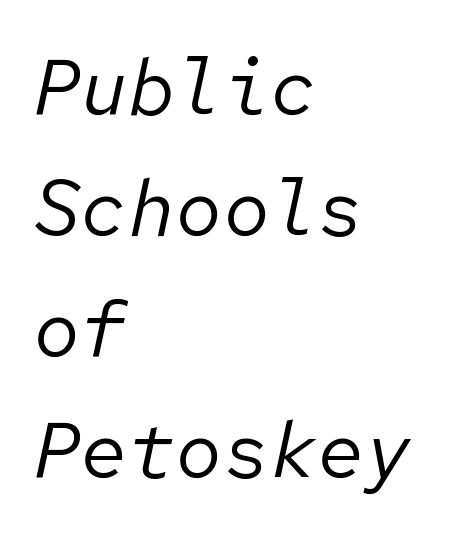
A quiet, ordinary-to-light weight characterises the typeface. Does the leading feel generous? No, just average. Where is the straight margin? On the left. Honestly, there is no underline to notice here at all. How are the letters spaced? Ordinarily, with no added tracking. The passage shown is typed in a monospace face where columns stay perfectly aligned.
